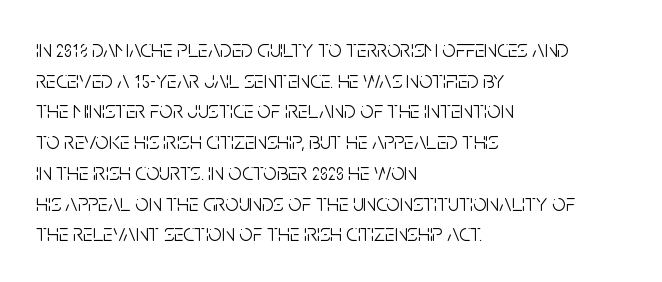
Q: Is the text bold? A: No.
Q: Is the text italic (slanted)? A: No, it is upright.
Q: Is the text underlined? A: No.
Q: How is the paragraph aligned? A: Left-aligned.
Q: Is the spacing between letters normal or unusually wide? A: Normal.
Q: Is the spacing between lines tight, normal or loose? A: Normal.
